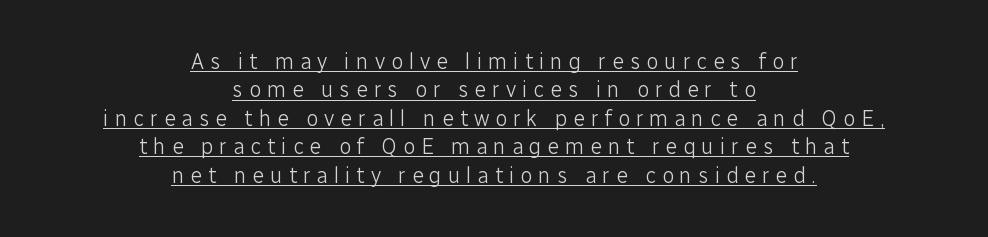
{"italic": "no", "bold": "no", "underline": "yes", "align": "center", "line_spacing": "normal", "line_spacing_ratio": 1.29, "letter_spacing": "wide", "letter_spacing_em": 0.27, "glyph_px": 22}
